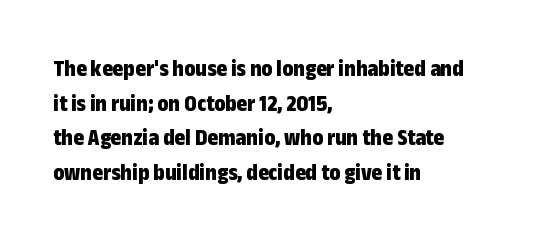
Q: Is the text bold? A: Yes.
Q: Is the text italic (slanted)? A: No, it is upright.
Q: Is the text underlined? A: No.
Q: How is the paragraph aligned? A: Left-aligned.
Q: Is the spacing between letters normal or unusually wide? A: Normal.
Q: Is the spacing between lines tight, normal or loose? A: Normal.
